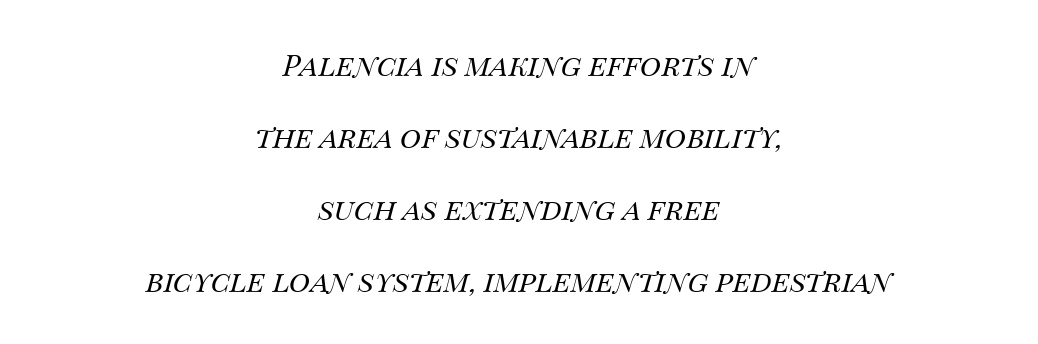
The setting favours the middle, as headings and verse often do. The type is set solid horizontally, with unmodified tracking. These lines stand farther apart than default settings would place them. The cut favours lightness, reaching ordinary text weight at its darkest. Character widths vary here, with narrow letters taking less room than wide ones. A bare baseline throughout the passage.
